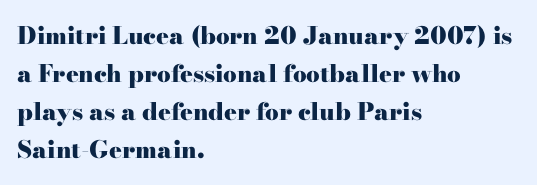
The image shows 24 px bold type, upright; set left-aligned, normal line spacing (1.58x), normal letter spacing, not underlined.
